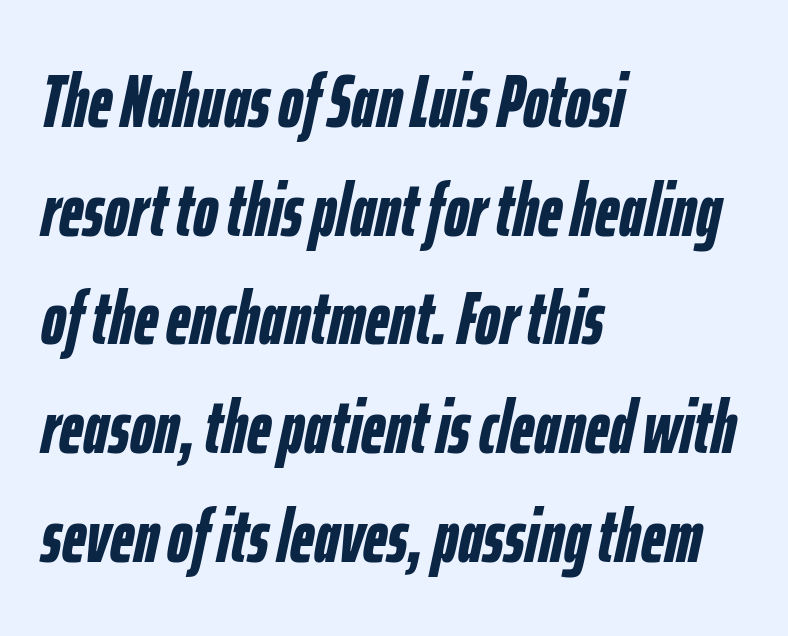
Q: Is the text bold? A: Yes.
Q: Is the text italic (slanted)? A: Yes, it leans right by about 12 degrees.
Q: Is the text underlined? A: No.
Q: How is the paragraph aligned? A: Left-aligned.
Q: Is the spacing between letters normal or unusually wide? A: Normal.
Q: Is the spacing between lines tight, normal or loose? A: Normal.
Q: Width (condensed, normal, or wide)? A: Condensed.
Q: Stroke contrast? A: Low.
Q: x-height? A: Medium.
Q: Monospaced? A: No.
